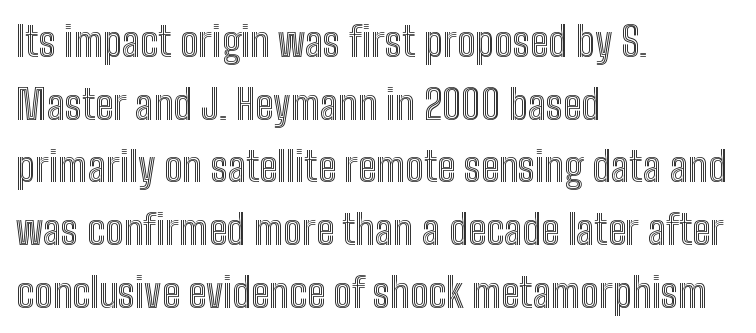
{"italic": "no", "width": "condensed", "x_height": "medium", "monospaced": "no", "underline": "no", "align": "left", "line_spacing": "normal", "line_spacing_ratio": 1.53, "letter_spacing": "normal", "letter_spacing_em": 0.0, "glyph_px": 41}
